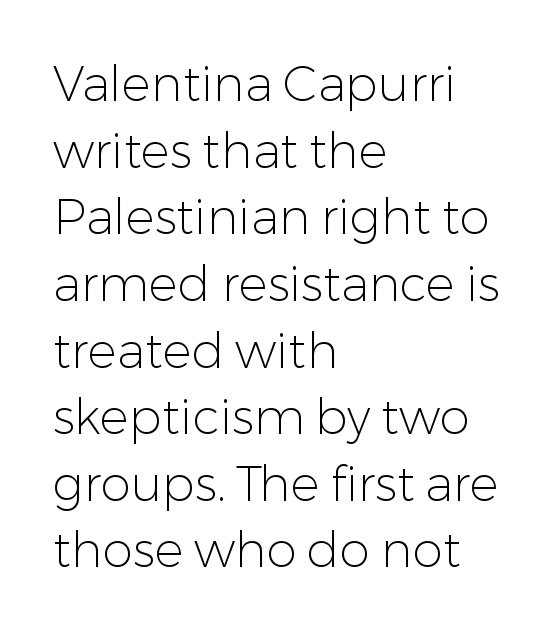
Q: Is the text bold? A: No.
Q: Is the text italic (slanted)? A: No, it is upright.
Q: Is the typeface a serif or a sans-serif typeface? A: Sans-serif.
Q: Is the text underlined? A: No.
Q: How is the paragraph aligned? A: Left-aligned.
Q: Is the spacing between letters normal or unusually wide? A: Normal.
Q: Is the spacing between lines tight, normal or loose? A: Normal.
Q: Width (condensed, normal, or wide)? A: Normal.
Q: Stroke contrast? A: Low.
Q: x-height? A: Medium.
Q: Monospaced? A: No.
